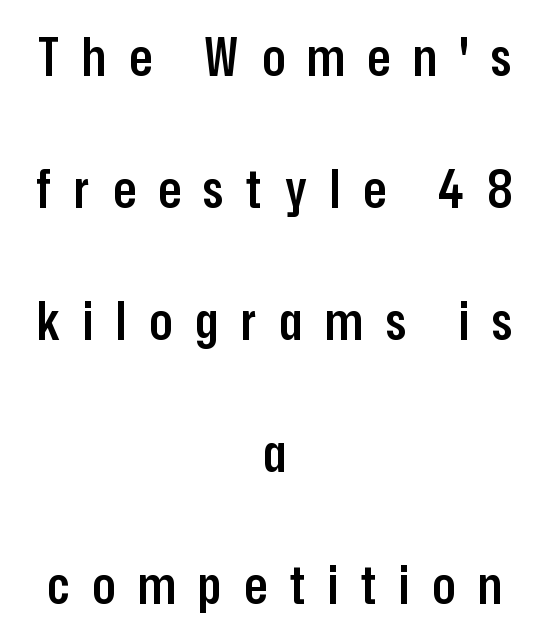
{"serif": "no", "italic": "no", "bold": "semi", "weight": "semibold", "width": "condensed", "stroke_contrast": "low", "x_height": "medium", "monospaced": "no", "underline": "no", "align": "center", "line_spacing": "loose", "line_spacing_ratio": 2.49, "letter_spacing": "wide", "letter_spacing_em": 0.43, "glyph_px": 53}
